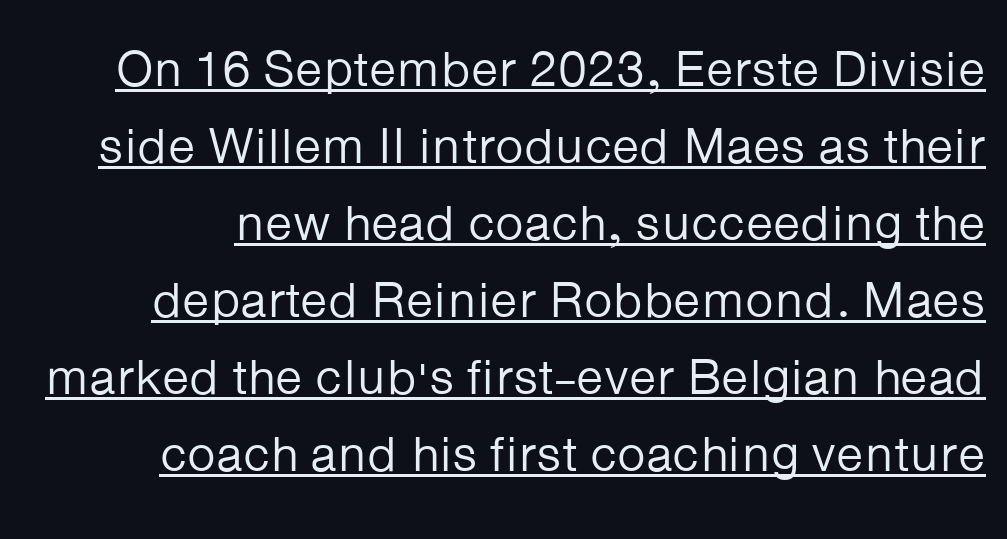
The image shows 50 px regular-weight sans-serif type, upright; set normal line spacing (1.54x), normal letter spacing, underlined; low stroke contrast and a medium x-height.
